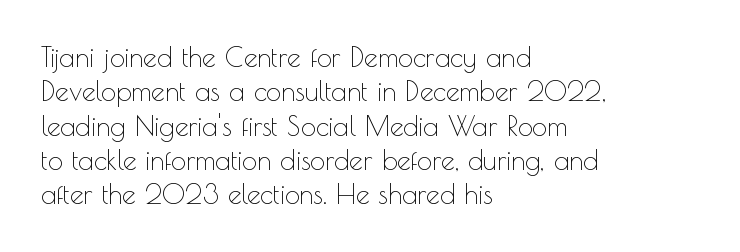
{"italic": "no", "bold": "no", "underline": "no", "align": "left", "line_spacing": "normal", "line_spacing_ratio": 1.27, "letter_spacing": "normal", "letter_spacing_em": 0.0, "glyph_px": 27}
